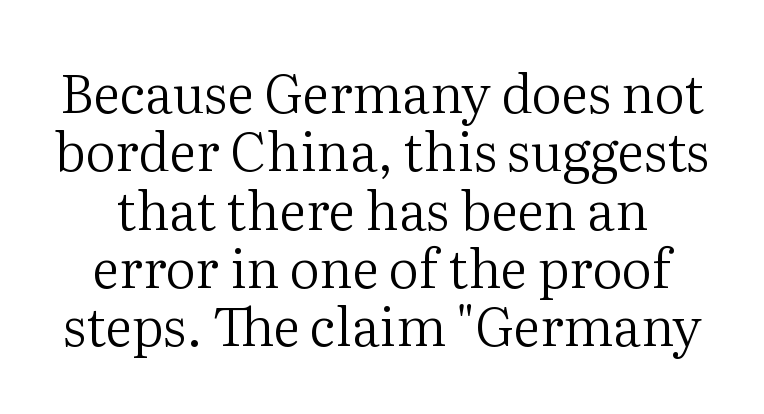
Just letters on the line, the space beneath them empty. Short note: letters normally spaced. Small tapered or slab feet sit at the stroke ends, so this counts as serif. The letterforms sit at book weight or below.
